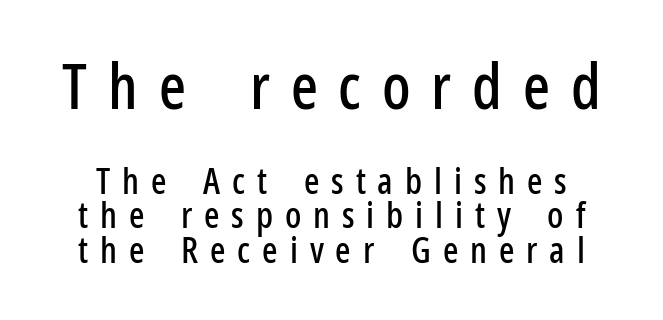
Q: Is the text italic (slanted)? A: No, it is upright.
Q: Is the typeface a serif or a sans-serif typeface? A: Sans-serif.
Q: Is the text underlined? A: No.
Q: Is the spacing between letters normal or unusually wide? A: Unusually wide.
Q: Is the spacing between lines tight, normal or loose? A: Tight.
Q: Which block of text is set in a larger size, the first (top) or the second (bottom)? A: The first (top) one.
Q: Width (condensed, normal, or wide)? A: Condensed.
Q: Stroke contrast? A: Low.
Q: x-height? A: Medium.
Q: Monospaced? A: No.
